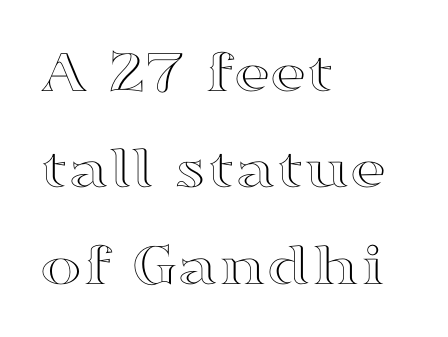
Inter-character spacing is left at the font's built-in metrics. Horizontal bands of white between lines are of average thickness. Looks like regular typesetting: each glyph gets only the width it needs. Only glyphs here, with clear space below each row. Do the letters lean? They stand straight. A student would call this left alignment; a typographer would say flush left, rag right.
